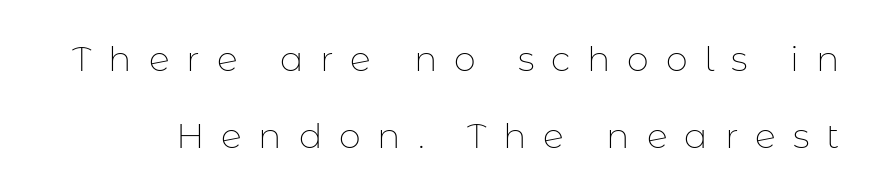
The image shows 35 px thin sans-serif type, upright; set loose line spacing (2.21x), unusually wide letter spacing (+0.48 em), not underlined; low stroke contrast and a medium x-height.
